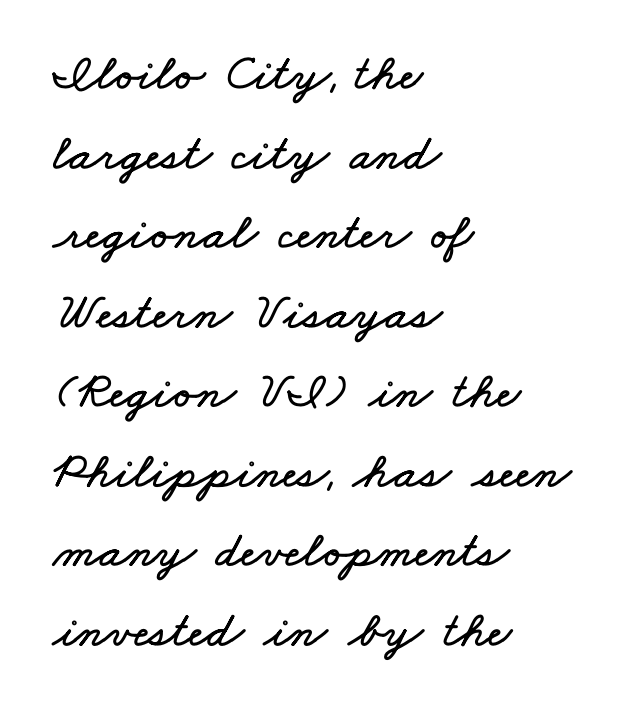
Q: Is the text underlined? A: No.
Q: How is the paragraph aligned? A: Left-aligned.
Q: Is the spacing between letters normal or unusually wide? A: Normal.
Q: Is the spacing between lines tight, normal or loose? A: Normal.
Q: Width (condensed, normal, or wide)? A: Wide.
Q: Stroke contrast? A: Low.
Q: x-height? A: Small.
Q: Monospaced? A: No.
